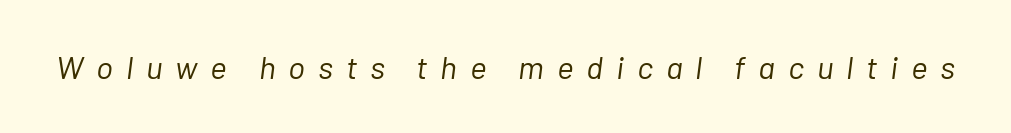
The image shows 32 px light type, italic (leaning right); set unusually wide letter spacing (+0.4 em), not underlined; low stroke contrast and a medium x-height.
